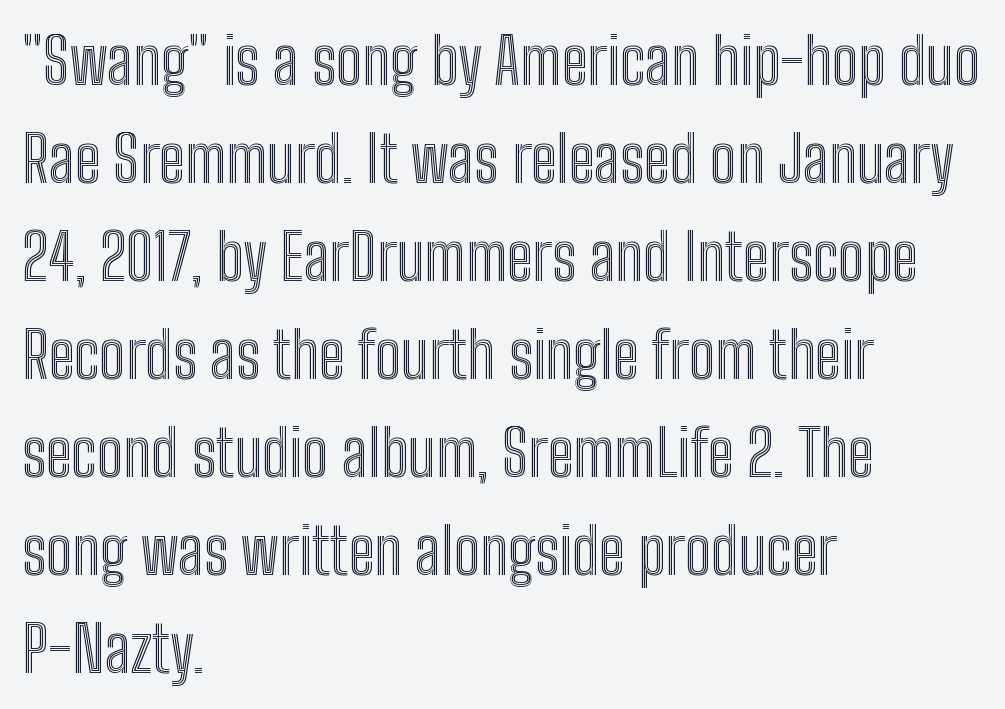
The gap between lines stays unmarked. Do the characters align in a grid? No, the font is proportional. Leading: standard. The paragraph shown leans on its left margin. Short note: letters normally spaced. Ascenders rise straight up at ninety degrees.
